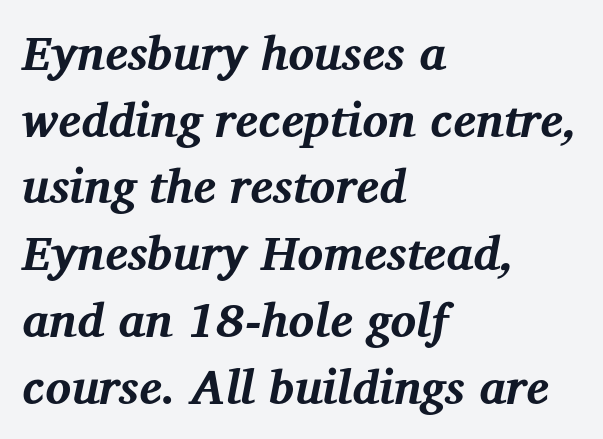
Is there much room between lines? A standard amount, neither cramped nor airy. A classic flush-left, rag-right setting is used for this passage. A dark, heavy texture on the line: the type is bold. Has an underline been added? It has not.
